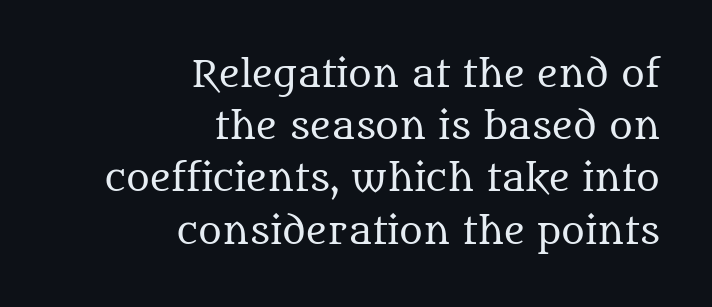
{"serif": "yes", "italic": "no", "bold": "no", "weight": "regular", "width": "normal", "stroke_contrast": "medium", "x_height": "large", "monospaced": "no", "underline": "no", "align": "right", "line_spacing": "normal", "line_spacing_ratio": 1.45, "letter_spacing": "normal", "letter_spacing_em": 0.0, "glyph_px": 36}
